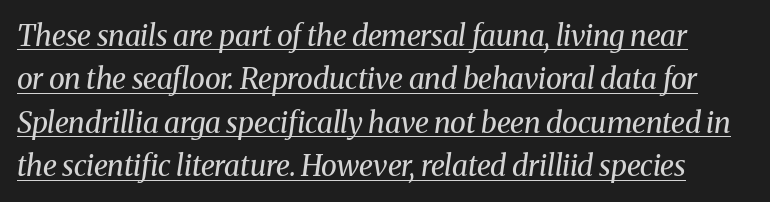
Q: Is the text bold? A: No.
Q: Is the text italic (slanted)? A: Yes, it leans right by about 8 degrees.
Q: Is the typeface a serif or a sans-serif typeface? A: Serif.
Q: Is the text underlined? A: Yes.
Q: Is the spacing between letters normal or unusually wide? A: Normal.
Q: Is the spacing between lines tight, normal or loose? A: Normal.
Q: Width (condensed, normal, or wide)? A: Normal.
Q: Stroke contrast? A: Medium.
Q: x-height? A: Medium.
Q: Monospaced? A: No.
